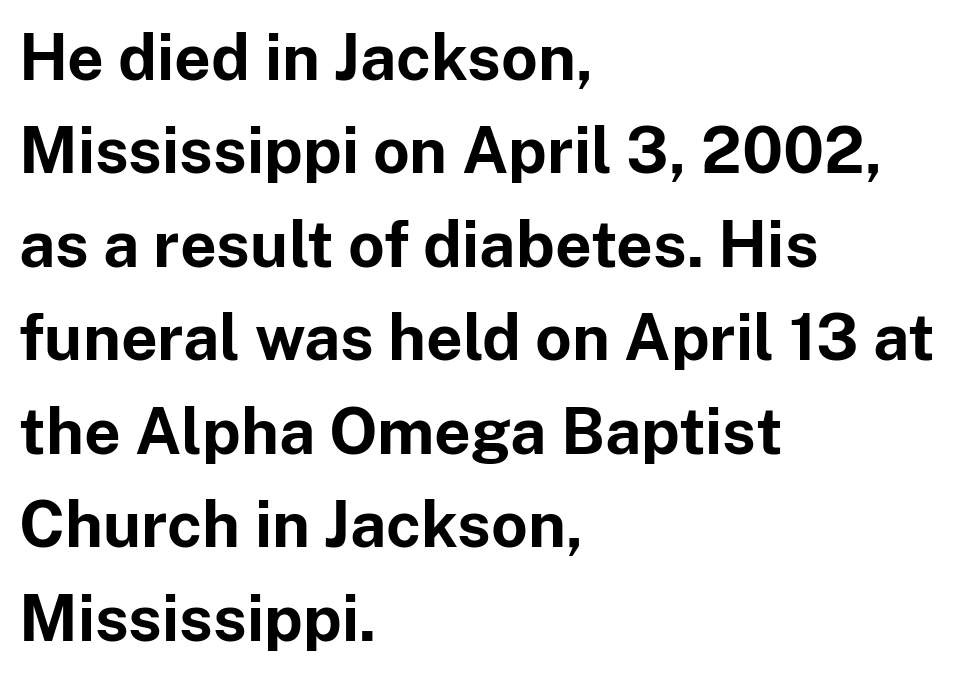
{"serif": "no", "italic": "no", "bold": "yes", "weight": "bold", "width": "normal", "stroke_contrast": "low", "x_height": "medium", "monospaced": "no", "underline": "no", "align": "left", "line_spacing": "normal", "line_spacing_ratio": 1.46, "letter_spacing": "normal", "letter_spacing_em": 0.0, "glyph_px": 64}
